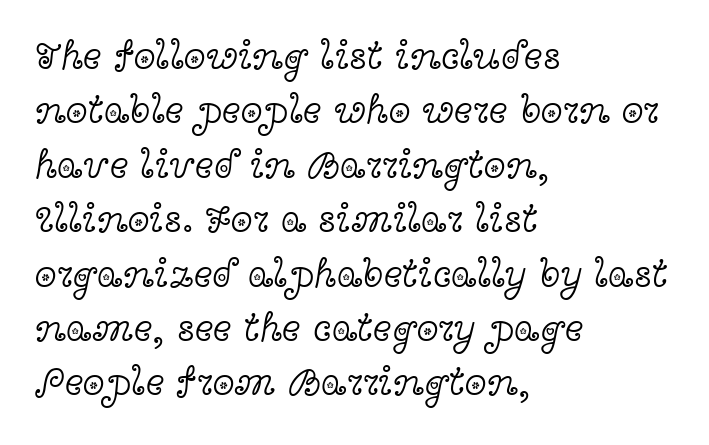
{"serif": "yes", "italic": "no", "bold": "no", "weight": "light", "width": "wide", "x_height": "medium", "monospaced": "no", "underline": "no", "align": "left", "line_spacing": "normal", "line_spacing_ratio": 1.36, "letter_spacing": "normal", "letter_spacing_em": 0.0, "glyph_px": 40}
